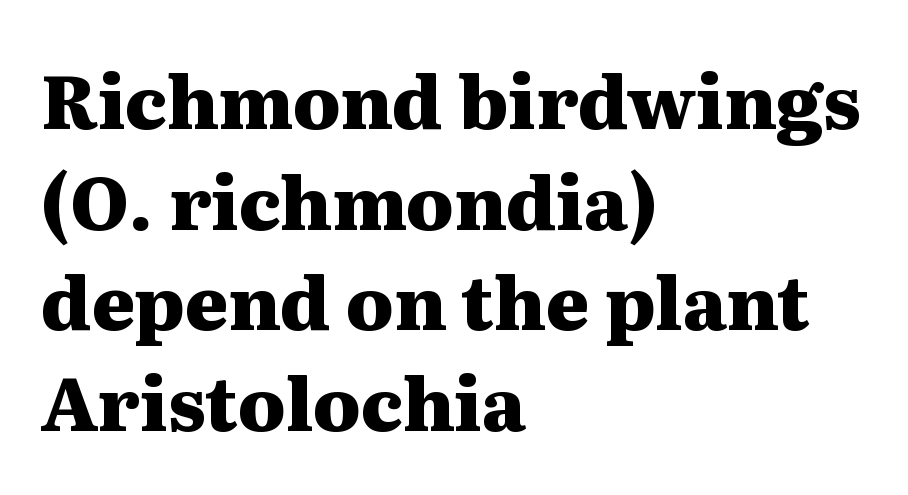
These lines are set flush left with a ragged right edge. Notice how descenders clear the ascenders below comfortably — that's standard leading. Decoration check: the copy has no underline. Looks like regular typesetting: each glyph gets only the width it needs. Bold? Absolutely — the strokes are thick and heavy.
